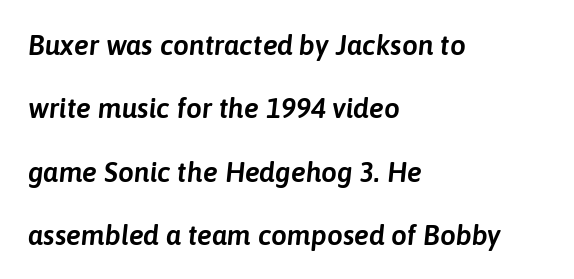
The image shows 28 px text type, italic (leaning right); set left-aligned, loose line spacing (2.26x), normal letter spacing, not underlined; low stroke contrast and a medium x-height.
